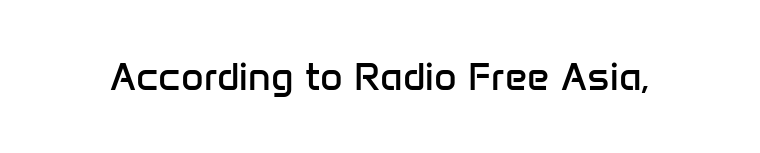
A typesetter would mark this as roman, not italic. The glyphs are unaccompanied by any horizontal stroke below them. The weight tops out at a normal text grade. Here the glyphs are tracked normally, forming tight word shapes. Letterform terminals end flat and unadorned throughout the passage.
